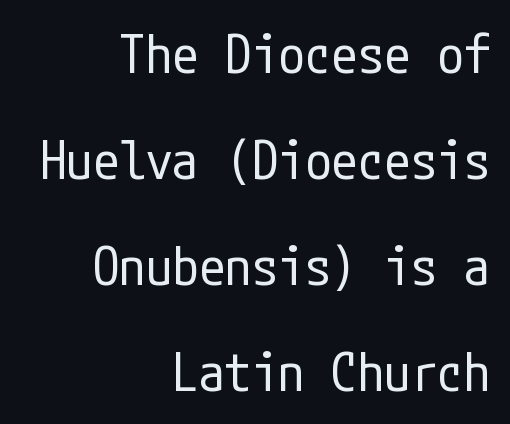
The image shows 53 px regular-weight, condensed sans-serif type, upright; set right-aligned, loose line spacing (2.0x), normal letter spacing, not underlined; low stroke contrast and a medium x-height.
